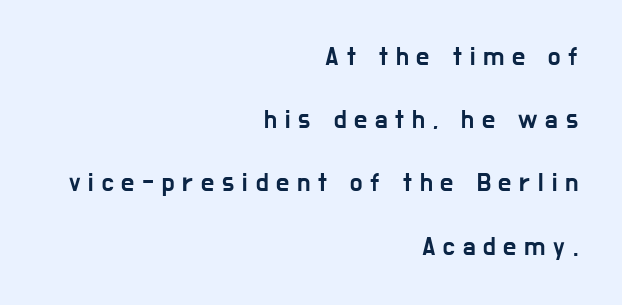
The image shows 26 px text type, upright; set right-aligned, loose line spacing (2.43x), unusually wide letter spacing (+0.3 em), not underlined.
